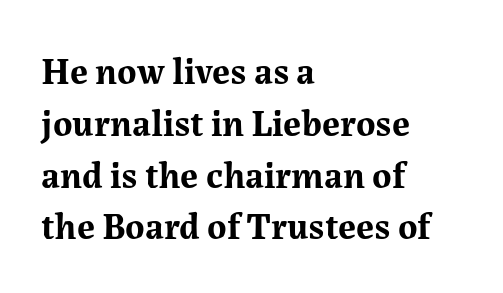
The image shows 37 px bold serif type, upright; set left-aligned, normal line spacing (1.4x), normal letter spacing, not underlined; medium stroke contrast and a medium x-height.
